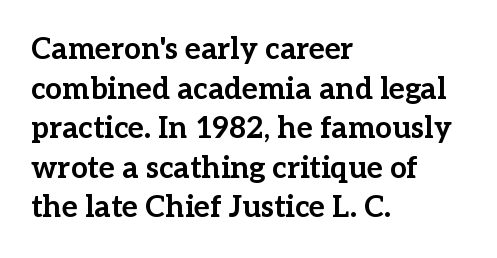
The image shows 30 px bold serif type, upright; set left-aligned, normal line spacing (1.32x), normal letter spacing, not underlined; low stroke contrast and a medium x-height.
